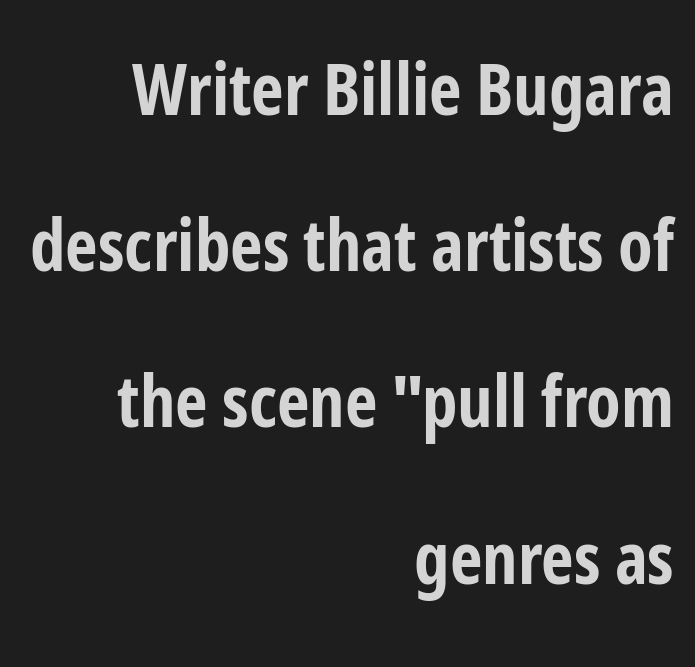
Q: Is the text bold? A: Yes.
Q: Is the text italic (slanted)? A: No, it is upright.
Q: Is the typeface a serif or a sans-serif typeface? A: Sans-serif.
Q: Is the text underlined? A: No.
Q: How is the paragraph aligned? A: Right-aligned.
Q: Is the spacing between letters normal or unusually wide? A: Normal.
Q: Is the spacing between lines tight, normal or loose? A: Loose.
Q: Width (condensed, normal, or wide)? A: Condensed.
Q: Stroke contrast? A: Low.
Q: x-height? A: Medium.
Q: Monospaced? A: No.
